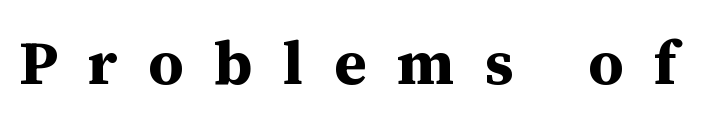
{"serif": "yes", "italic": "no", "bold": "yes", "weight": "bold", "width": "normal", "stroke_contrast": "medium", "x_height": "medium", "monospaced": "no", "underline": "no", "letter_spacing": "wide", "letter_spacing_em": 0.49, "glyph_px": 62}
